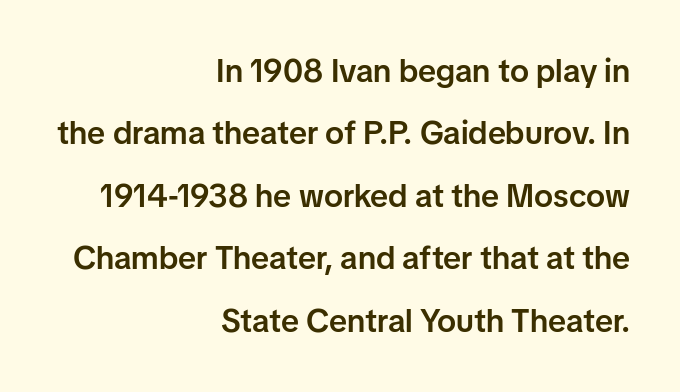
Q: Is the text bold? A: Semi-bold.
Q: Is the text italic (slanted)? A: No, it is upright.
Q: Is the typeface a serif or a sans-serif typeface? A: Sans-serif.
Q: Is the text underlined? A: No.
Q: How is the paragraph aligned? A: Right-aligned.
Q: Is the spacing between letters normal or unusually wide? A: Normal.
Q: Is the spacing between lines tight, normal or loose? A: Loose.
Q: Width (condensed, normal, or wide)? A: Normal.
Q: Stroke contrast? A: Low.
Q: x-height? A: Medium.
Q: Monospaced? A: No.
